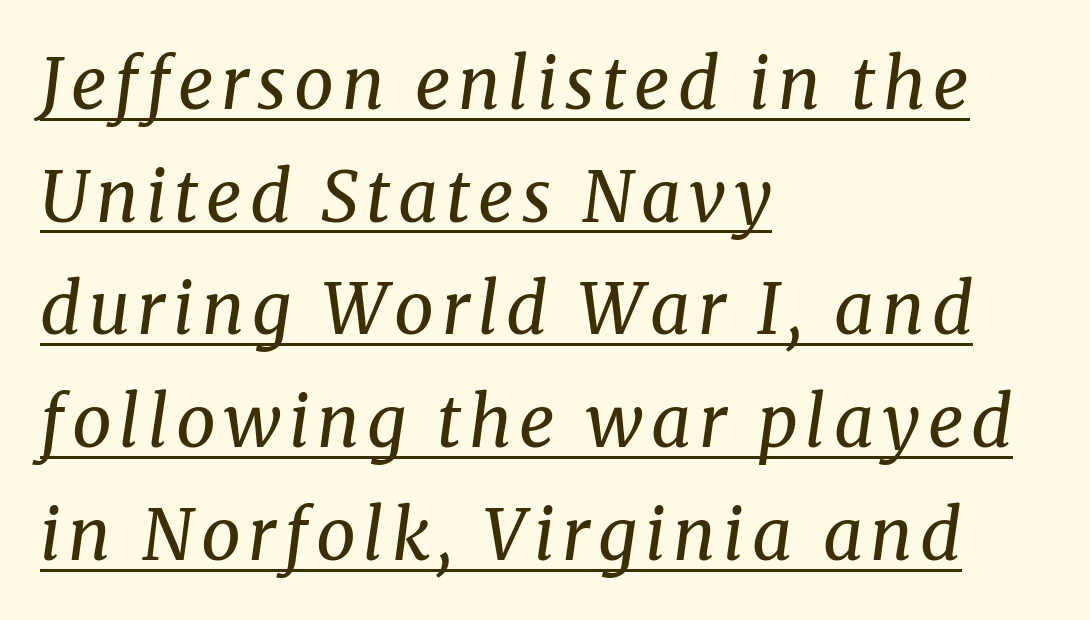
The image shows 70 px regular-weight serif type, italic (leaning right); set left-aligned, normal line spacing (1.61x), underlined; medium stroke contrast and a medium x-height.
